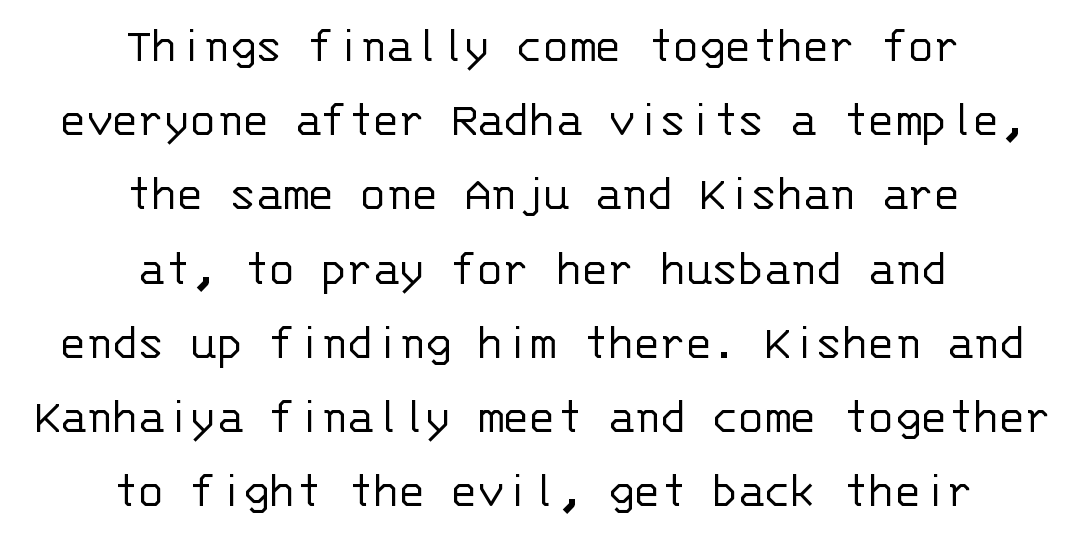
The image shows 53 px light sans-serif type, upright, monospaced; set centered, normal line spacing (1.4x), normal letter spacing, not underlined; low stroke contrast and a large x-height.
